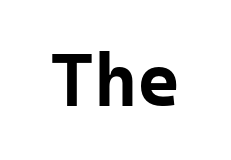
Q: Is the text bold? A: Yes.
Q: Is the text italic (slanted)? A: No, it is upright.
Q: Is the typeface a serif or a sans-serif typeface? A: Sans-serif.
Q: Is the text underlined? A: No.
Q: Is the spacing between letters normal or unusually wide? A: Normal.
Q: Width (condensed, normal, or wide)? A: Normal.
Q: Stroke contrast? A: Low.
Q: x-height? A: Medium.
Q: Monospaced? A: Yes.
